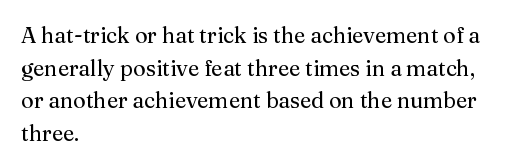
The image shows 22 px text type, upright; set left-aligned, normal line spacing (1.48x), normal letter spacing, not underlined.
